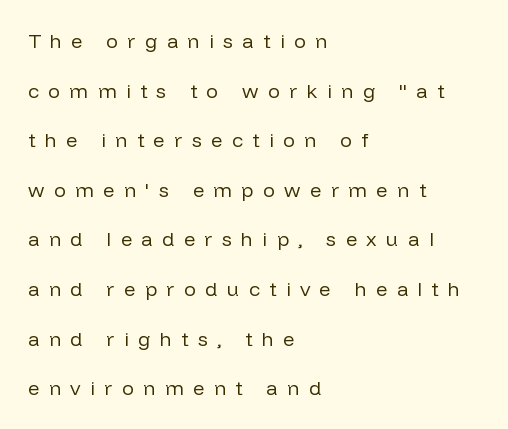
{"italic": "no", "bold": "no", "underline": "no", "align": "left", "line_spacing": "loose", "line_spacing_ratio": 2.48, "letter_spacing": "wide", "letter_spacing_em": 0.47, "glyph_px": 20}
